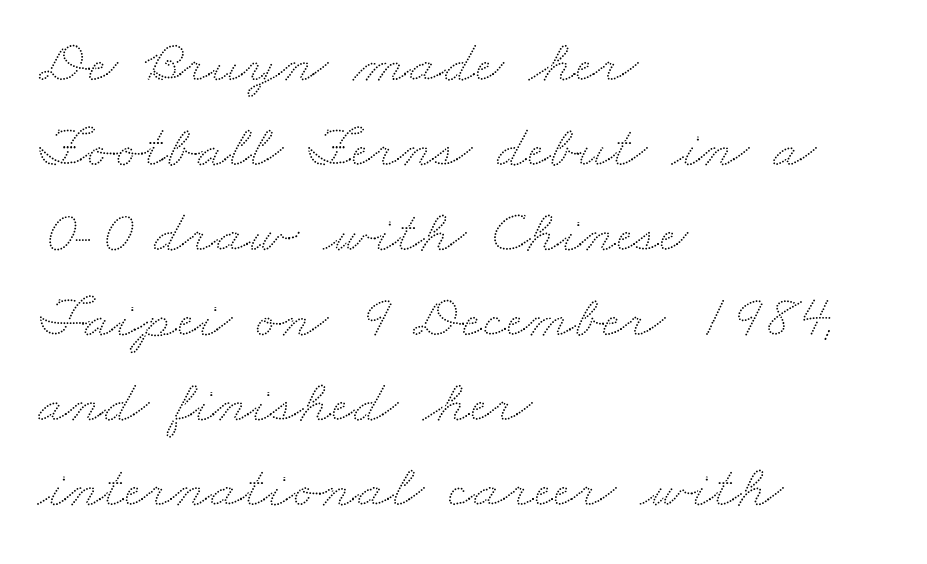
Q: Is the text underlined? A: No.
Q: How is the paragraph aligned? A: Left-aligned.
Q: Is the spacing between letters normal or unusually wide? A: Normal.
Q: Is the spacing between lines tight, normal or loose? A: Normal.
Q: Width (condensed, normal, or wide)? A: Wide.
Q: Stroke contrast? A: Low.
Q: x-height? A: Small.
Q: Monospaced? A: No.
